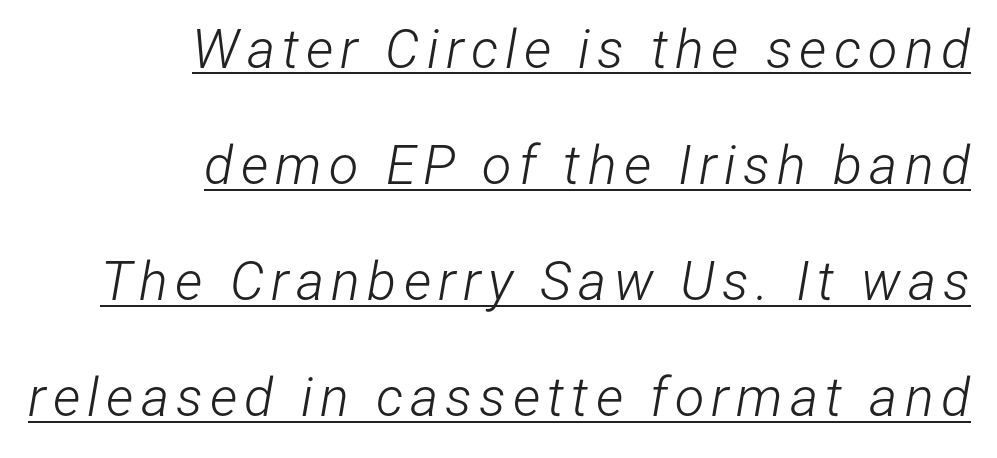
The image shows 54 px light, condensed type, italic (leaning right); set right-aligned, loose line spacing (2.15x), underlined; low stroke contrast and a medium x-height.
